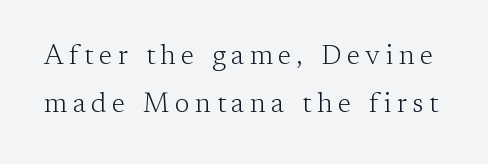
Q: Is the text bold? A: No.
Q: Is the text italic (slanted)? A: No, it is upright.
Q: Is the text underlined? A: No.
Q: Is the spacing between letters normal or unusually wide? A: Unusually wide.
